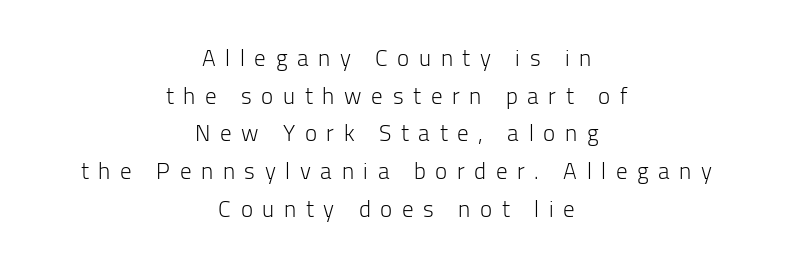
Q: Is the text bold? A: No.
Q: Is the text italic (slanted)? A: No, it is upright.
Q: Is the text underlined? A: No.
Q: How is the paragraph aligned? A: Centered.
Q: Is the spacing between letters normal or unusually wide? A: Unusually wide.
Q: Is the spacing between lines tight, normal or loose? A: Normal.
